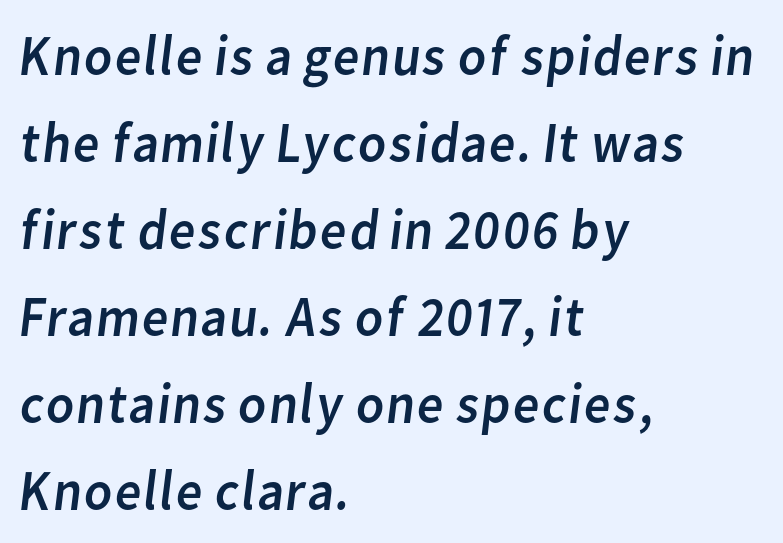
{"serif": "no", "bold": "no", "weight": "regular", "width": "normal", "stroke_contrast": "low", "x_height": "medium", "monospaced": "no", "underline": "no", "align": "left", "line_spacing": "normal", "line_spacing_ratio": 1.5, "letter_spacing": "normal", "letter_spacing_em": 0.0, "glyph_px": 58}
